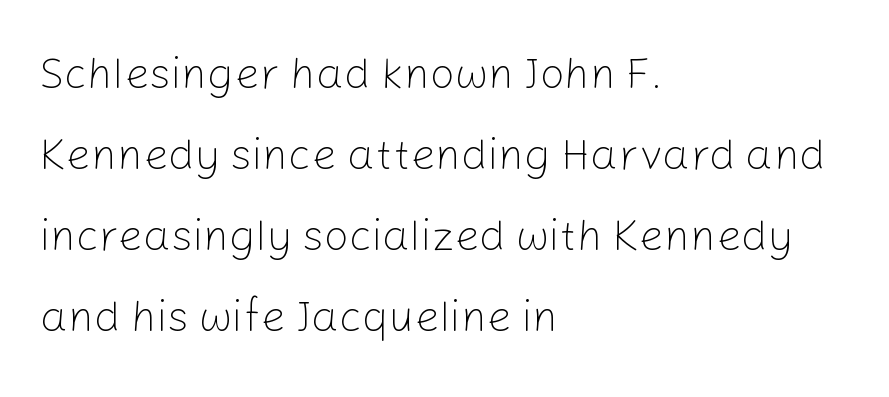
Bare-footed words on every line. Note the varied advance widths — an 'i' is clearly narrower than an 'm'. Rendered with straight, roman letterforms. To sum up the face: it is a sans, with no serifs. All the whitespace from short lines collects on the right. No extra ink here — the face is not bold.
